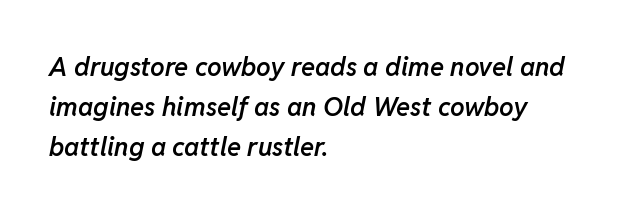
The image shows 26 px text type, italic (leaning right); set left-aligned, normal line spacing (1.54x), normal letter spacing, not underlined.
